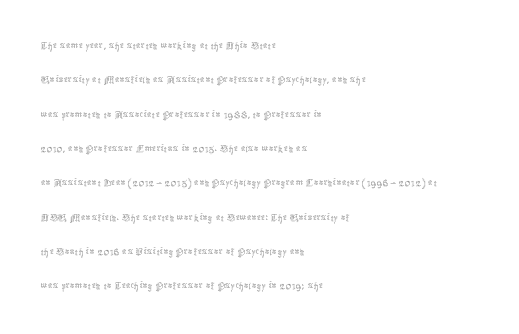
Q: Is the text bold? A: No.
Q: Is the text italic (slanted)? A: No, it is upright.
Q: Is the text underlined? A: No.
Q: How is the paragraph aligned? A: Left-aligned.
Q: Is the spacing between letters normal or unusually wide? A: Normal.
Q: Is the spacing between lines tight, normal or loose? A: Normal.
